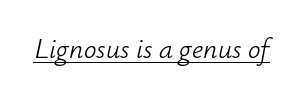
This sample carries an underscore along the baseline area. The letterforms sit shoulder to shoulder at normal distance. Is the type heavy? It reads as light-to-regular instead. Character widths vary here, with narrow letters taking less room than wide ones.
